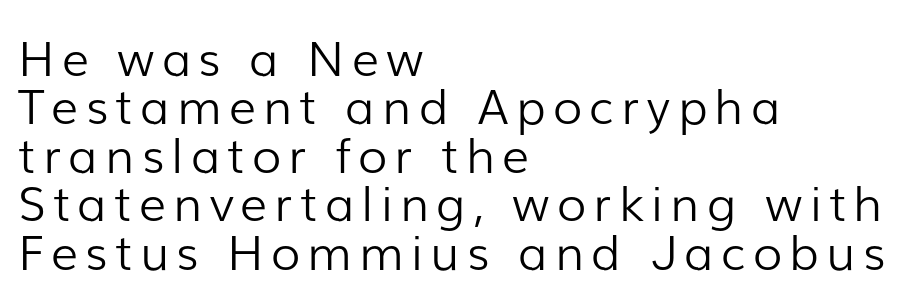
{"serif": "no", "italic": "no", "bold": "no", "weight": "light", "width": "normal", "stroke_contrast": "low", "x_height": "medium", "monospaced": "no", "underline": "no", "align": "left", "line_spacing": "tight", "line_spacing_ratio": 1.01, "glyph_px": 48}
